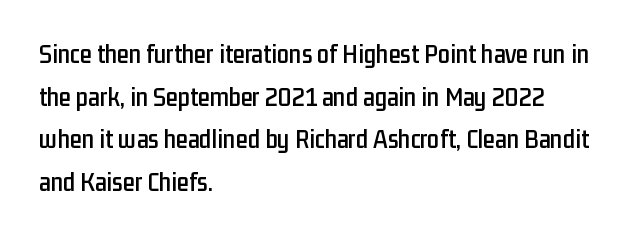
The words here are not underlined. Upright lettering throughout. This rendering leaves character spacing at its baseline value. These lines stack with their left ends in a neat column. Vertical spacing — default.
